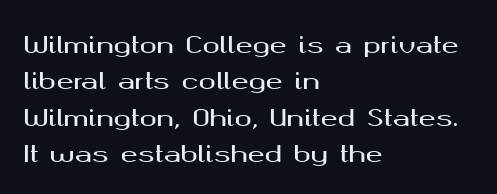
Style check: upright. Honestly, the letter spacing is just normal — you wouldn't notice it. Short and long lines alike share a common starting point at left. Any mark beneath the type? The region is blank. Interline gaps are of average width in this sample.
